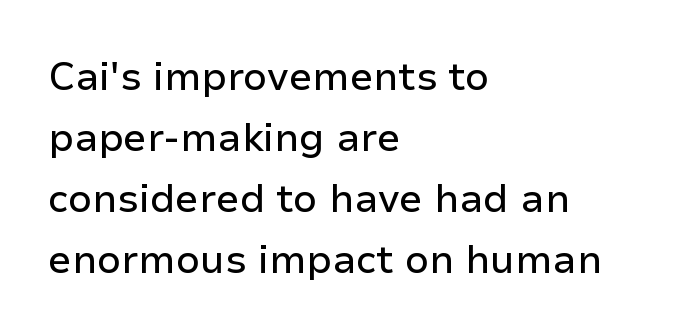
The image shows 39 px sans-serif type, upright; set left-aligned, normal line spacing (1.56x), normal letter spacing, not underlined; low stroke contrast and a medium x-height.
